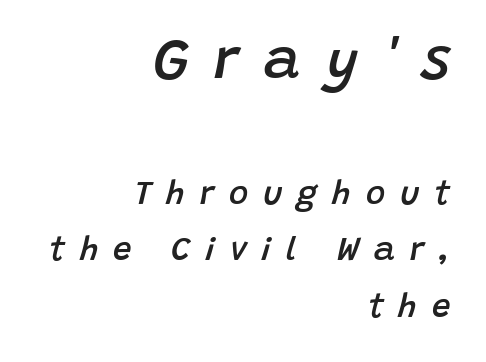
{"italic": "yes", "lean": "right", "slant_degrees": 15, "bold": "semi", "weight": "semibold", "width": "normal", "stroke_contrast": "low", "x_height": "large", "monospaced": "no", "underline": "no", "align": "right", "line_spacing_ratio": 1.71, "letter_spacing": "wide", "letter_spacing_em": 0.45, "larger_block": "first", "size_ratio": 1.73, "glyph_px": 57}
